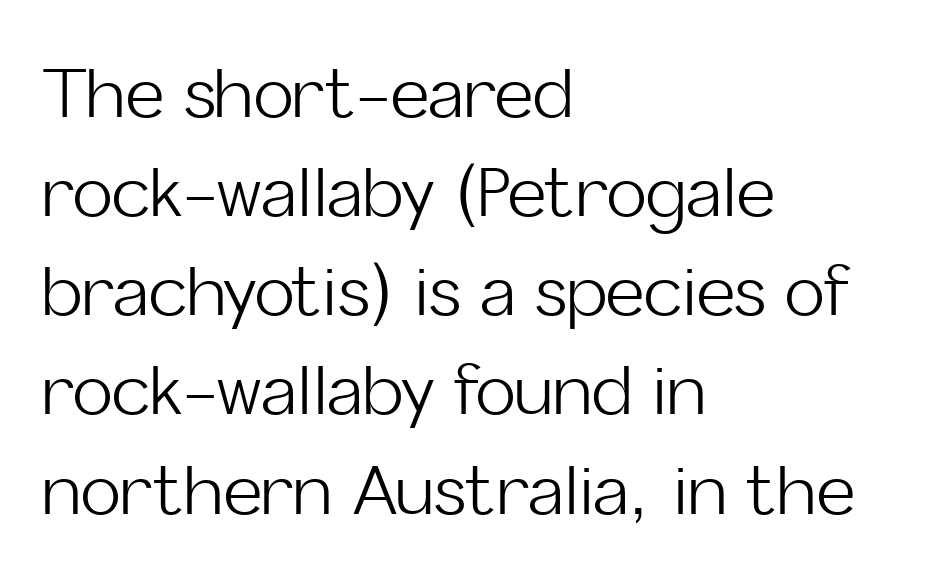
{"serif": "no", "italic": "no", "bold": "no", "weight": "light", "width": "normal", "stroke_contrast": "low", "x_height": "medium", "monospaced": "no", "underline": "no", "align": "left", "line_spacing": "normal", "line_spacing_ratio": 1.48, "letter_spacing": "normal", "letter_spacing_em": 0.0, "glyph_px": 67}
